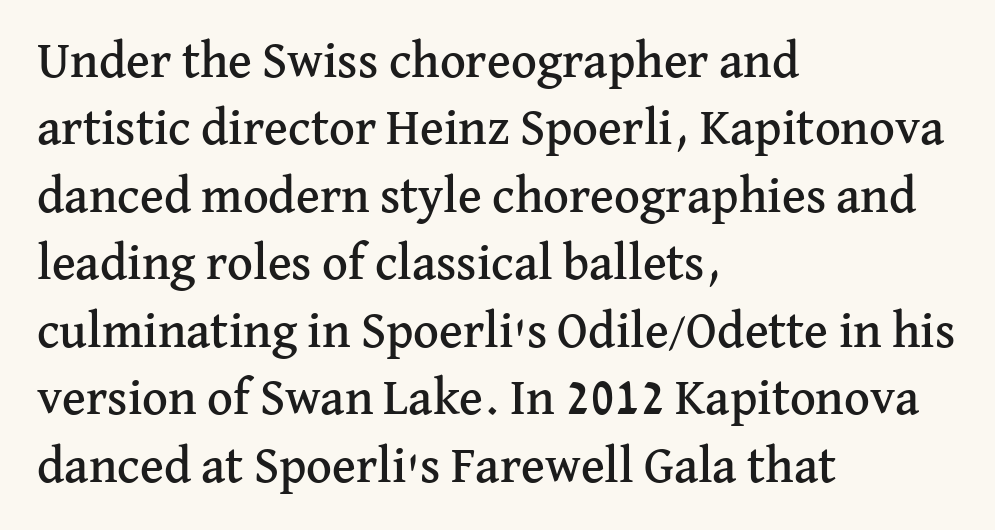
The image shows 50 px serif type, upright; set left-aligned, normal line spacing (1.35x), normal letter spacing, not underlined; medium stroke contrast and a medium x-height.
